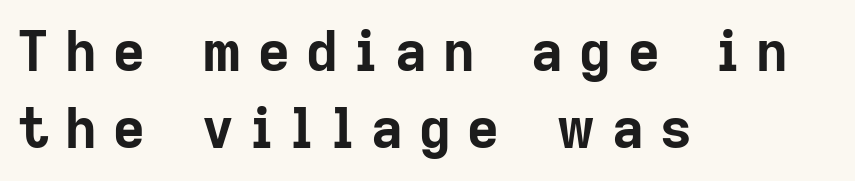
The image shows 55 px bold sans-serif type, upright; set left-aligned, normal line spacing (1.4x), unusually wide letter spacing (+0.3 em), not underlined; low stroke contrast and a medium x-height.
